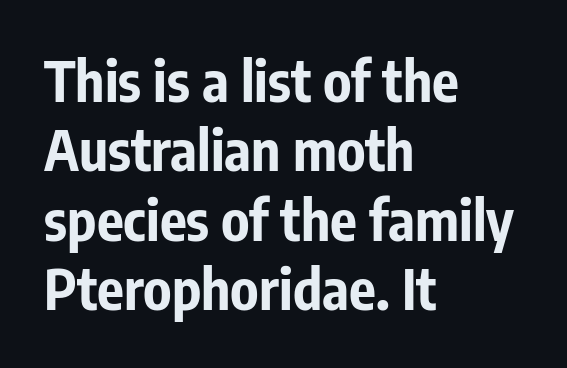
The image shows 56 px bold, condensed sans-serif type, upright; set left-aligned, line spacing 1.24x, normal letter spacing, not underlined; low stroke contrast and a medium x-height.
